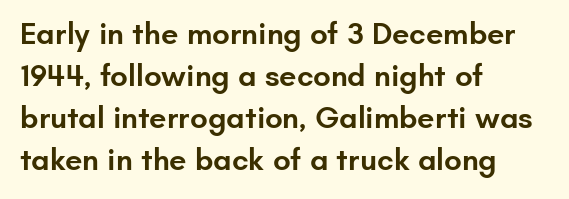
{"serif": "no", "italic": "no", "bold": "semi", "weight": "semibold", "width": "normal", "stroke_contrast": "low", "x_height": "small", "monospaced": "no", "underline": "no", "align": "left", "line_spacing": "normal", "line_spacing_ratio": 1.36, "letter_spacing": "normal", "letter_spacing_em": 0.0, "glyph_px": 31}
